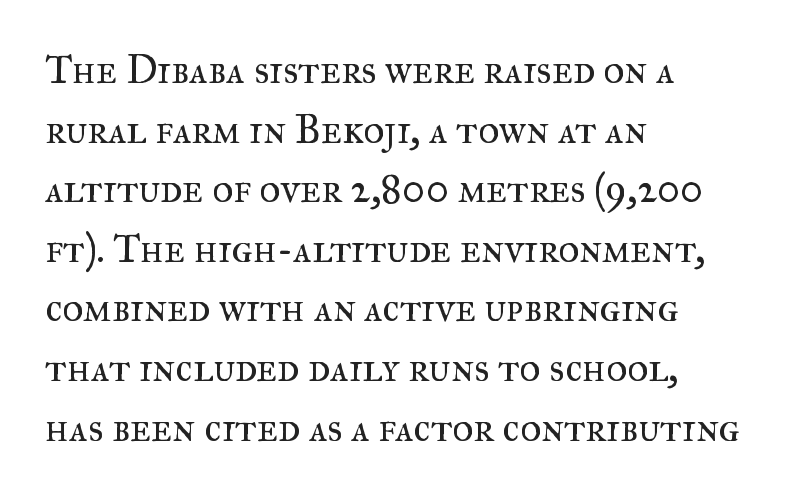
Lines of text with bare space underneath. Nobody touched the tracking dial on this one. Does the lettering tilt? It doesn't — this is upright. Regular leading.
